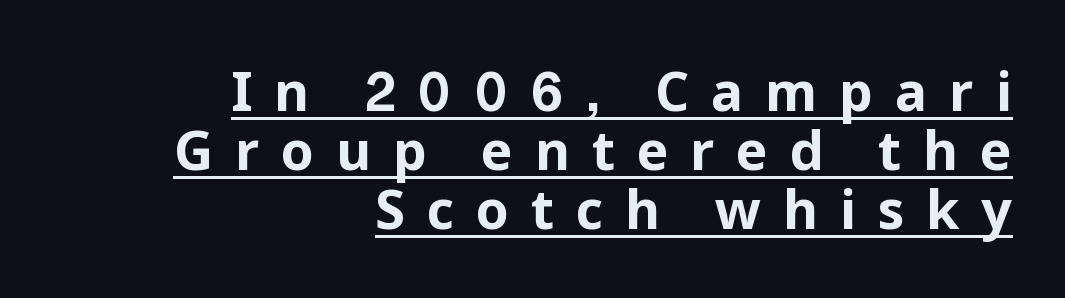
The image shows 54 px bold sans-serif type, upright; set right-aligned, tight line spacing (1.09x), unusually wide letter spacing (+0.4 em), underlined; low stroke contrast and a medium x-height.
